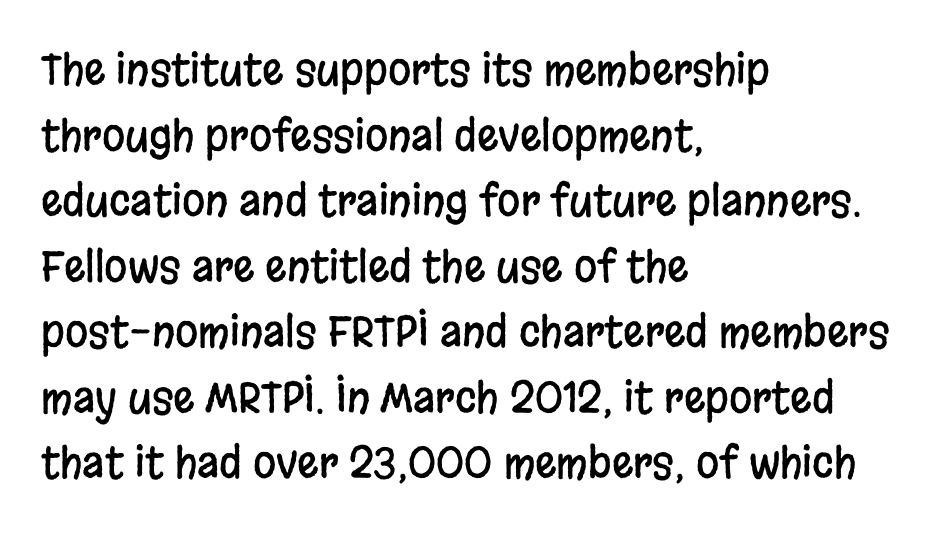
Each row of text sits above clean, open space. Varying glyph widths throughout — classic text-font behaviour. A typesetter would call this zero additional tracking. The letters stand upright; this is a roman face. Whoever set this chose a conventional vertical rhythm. Typeset ragged right — the left edge is the straight one.
